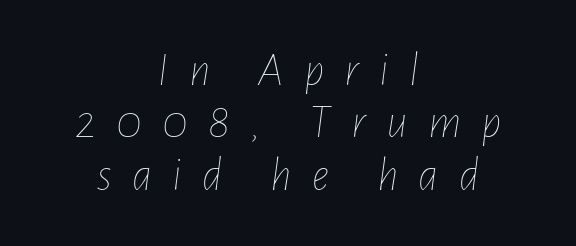
{"italic": "yes", "lean": "right", "slant_degrees": 7, "bold": "no", "weight": "thin", "width": "condensed", "stroke_contrast": "low", "x_height": "medium", "monospaced": "no", "underline": "no", "align": "center", "line_spacing": "tight", "line_spacing_ratio": 1.09, "letter_spacing": "wide", "letter_spacing_em": 0.42, "glyph_px": 48}
